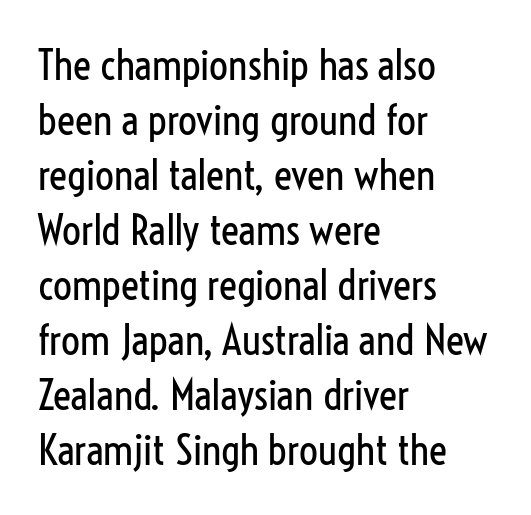
The image shows 42 px regular-weight, condensed sans-serif type, upright; set left-aligned, normal line spacing (1.31x), normal letter spacing, not underlined; low stroke contrast and a medium x-height.
